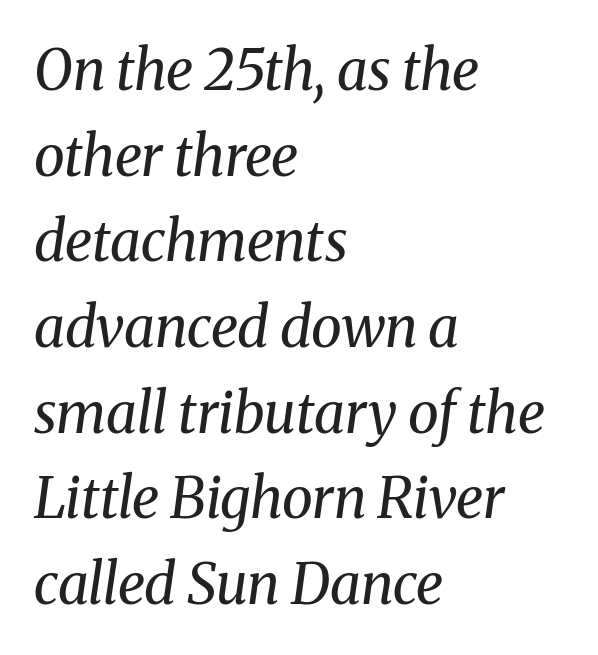
Summary of vertical rhythm: regular, with standard interline spacing. Short and long lines alike share a common starting point at left. Heft: none added — not bold. The passage shown is typed in a proportional face where columns would drift. Lines of text with bare space underneath. Are there feet on the stems? There are — it's a serif.
